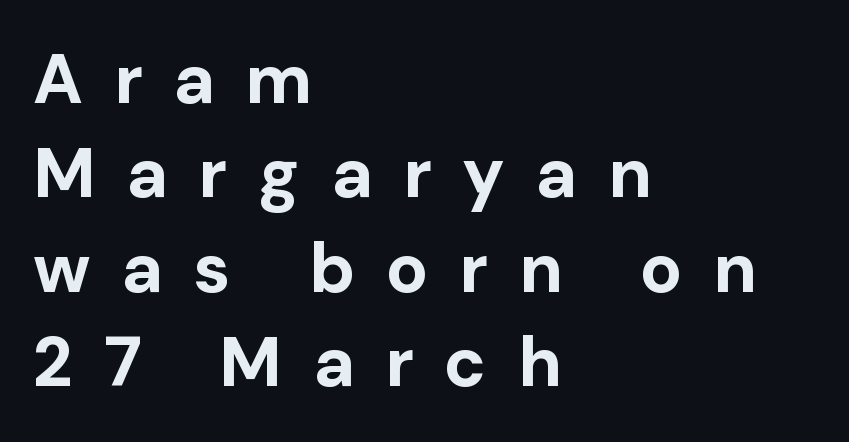
The image shows 70 px bold sans-serif type, upright; set left-aligned, normal line spacing (1.35x), unusually wide letter spacing (+0.44 em), not underlined; low stroke contrast and a medium x-height.
